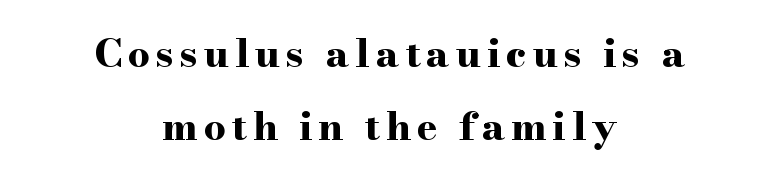
The lettering stays uniformly vertical, giving the passage a roman look. Casual observation: everything's sitting right in the middle. The passage shown is not underscored anywhere. These lines carry a lot of weight — the face is fully bold.
